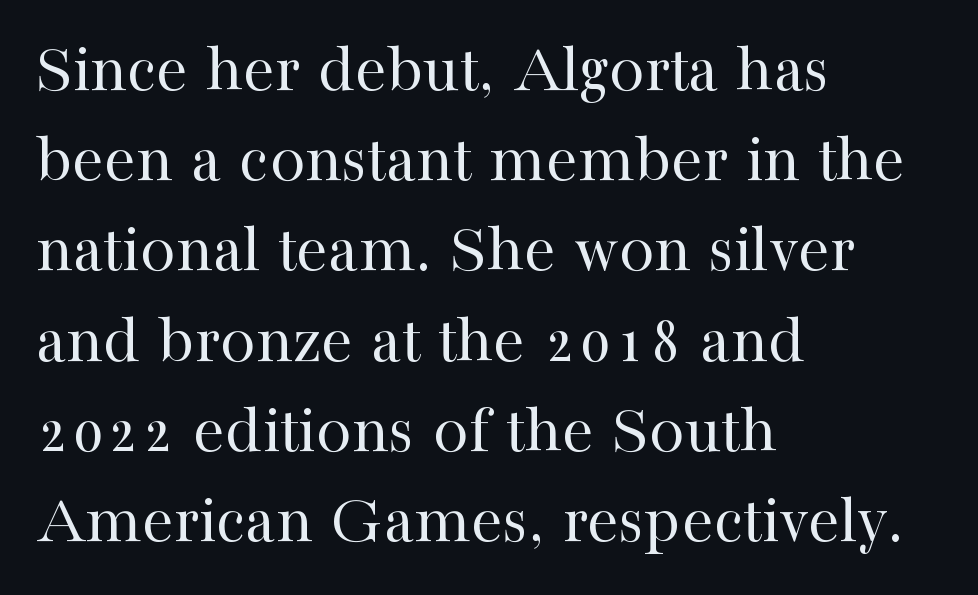
The image shows 71 px regular-weight serif type, upright; set left-aligned, normal line spacing (1.27x), normal letter spacing, not underlined; high stroke contrast and a medium x-height.
